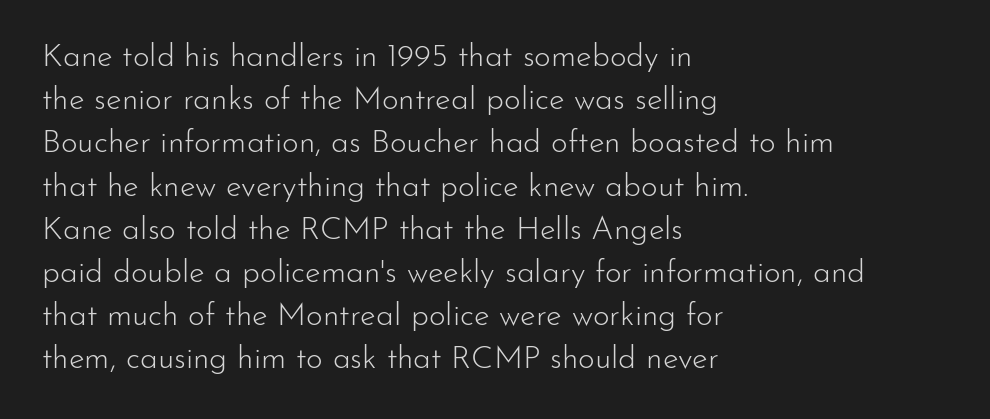
{"serif": "no", "italic": "no", "bold": "no", "weight": "light", "width": "normal", "stroke_contrast": "low", "x_height": "small", "monospaced": "no", "underline": "no", "align": "left", "line_spacing": "normal", "line_spacing_ratio": 1.35, "letter_spacing": "normal", "letter_spacing_em": 0.0, "glyph_px": 32}
